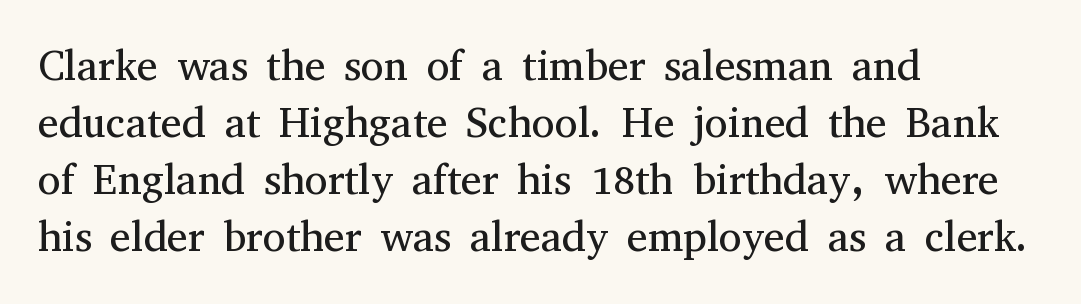
Q: Is the text bold? A: No.
Q: Is the text italic (slanted)? A: No, it is upright.
Q: Is the typeface a serif or a sans-serif typeface? A: Serif.
Q: Is the text underlined? A: No.
Q: How is the paragraph aligned? A: Left-aligned.
Q: Is the spacing between letters normal or unusually wide? A: Normal.
Q: Is the spacing between lines tight, normal or loose? A: Normal.
Q: Width (condensed, normal, or wide)? A: Normal.
Q: Stroke contrast? A: Medium.
Q: x-height? A: Medium.
Q: Monospaced? A: No.
